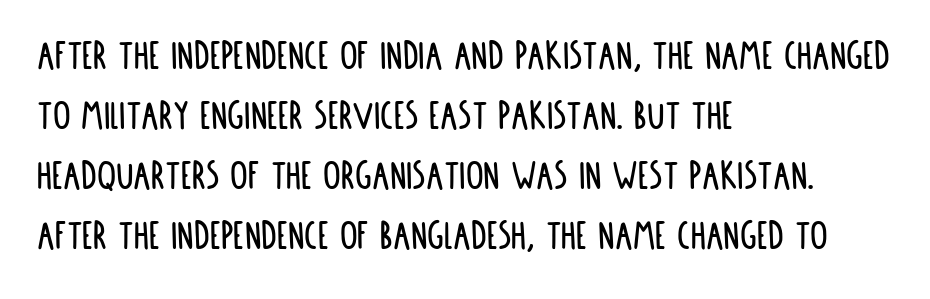
The image shows 44 px condensed sans-serif type, upright; set left-aligned, normal line spacing (1.36x), normal letter spacing, not underlined; low stroke contrast and a large x-height.
